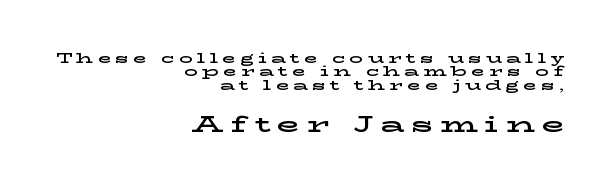
Observe the wide spacing: letters keep a clear distance from each other. Note: smaller setting up top, larger setting below. The designer dialed line spacing down below the default. Check under the words: just untouched page. Is the block centered? No — it sits flush against the right margin.
